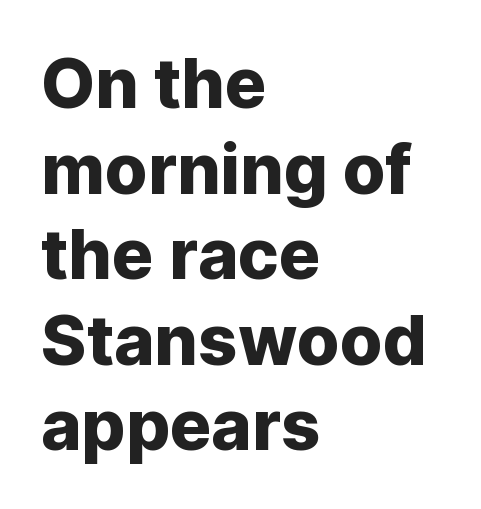
Q: Is the text italic (slanted)? A: No, it is upright.
Q: Is the typeface a serif or a sans-serif typeface? A: Sans-serif.
Q: Is the text underlined? A: No.
Q: How is the paragraph aligned? A: Left-aligned.
Q: Is the spacing between letters normal or unusually wide? A: Normal.
Q: Width (condensed, normal, or wide)? A: Normal.
Q: Stroke contrast? A: Low.
Q: x-height? A: Medium.
Q: Monospaced? A: No.
